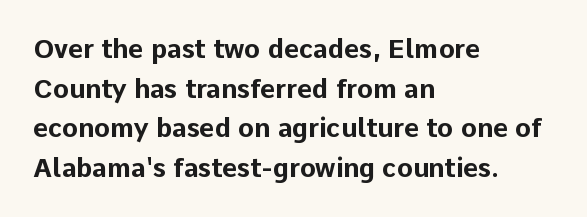
Q: Is the text bold? A: Yes.
Q: Is the text italic (slanted)? A: No, it is upright.
Q: Is the text underlined? A: No.
Q: How is the paragraph aligned? A: Left-aligned.
Q: Is the spacing between letters normal or unusually wide? A: Normal.
Q: Is the spacing between lines tight, normal or loose? A: Normal.
